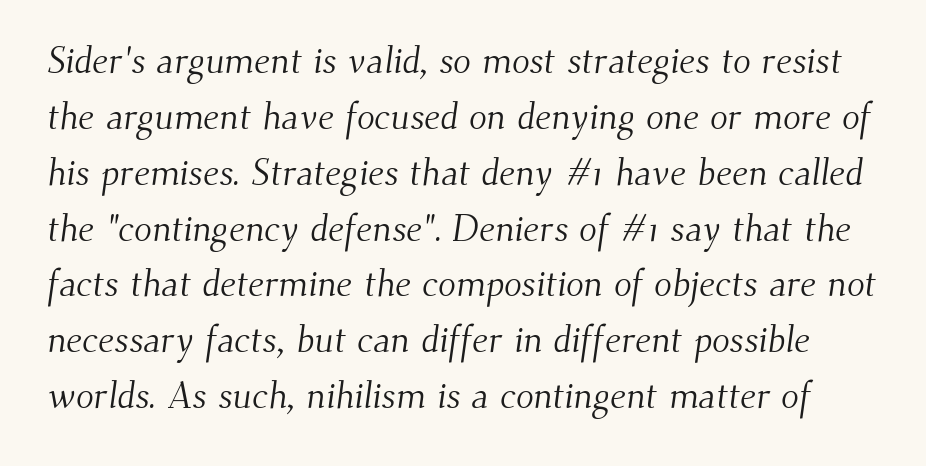
Q: Is the text bold? A: No.
Q: Is the typeface a serif or a sans-serif typeface? A: Serif.
Q: Is the text underlined? A: No.
Q: Is the spacing between letters normal or unusually wide? A: Normal.
Q: Is the spacing between lines tight, normal or loose? A: Normal.
Q: Width (condensed, normal, or wide)? A: Normal.
Q: Stroke contrast? A: Medium.
Q: x-height? A: Small.
Q: Monospaced? A: No.
